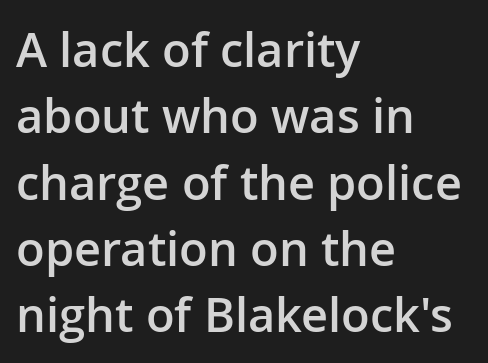
The image shows 47 px semibold sans-serif type, upright; set left-aligned, normal line spacing (1.41x), normal letter spacing, not underlined; low stroke contrast and a medium x-height.
